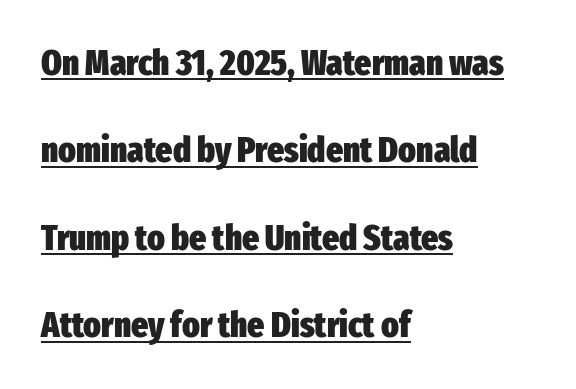
The image shows 36 px heavy, condensed sans-serif type, upright; set left-aligned, loose line spacing (2.43x), normal letter spacing, underlined; low stroke contrast and a medium x-height.
